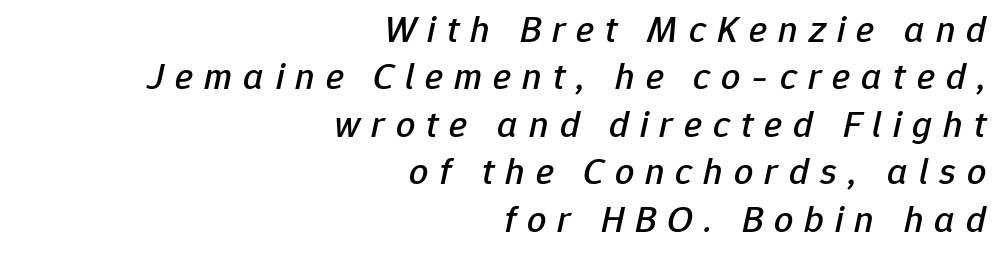
Where is the straight margin? On the right. Quick note: interline space is typical. Substantial extra tracking has been applied to these lines. Think of a printed novel: that variable character pitch is what you see here. Descender tails drop into unmarked territory.
